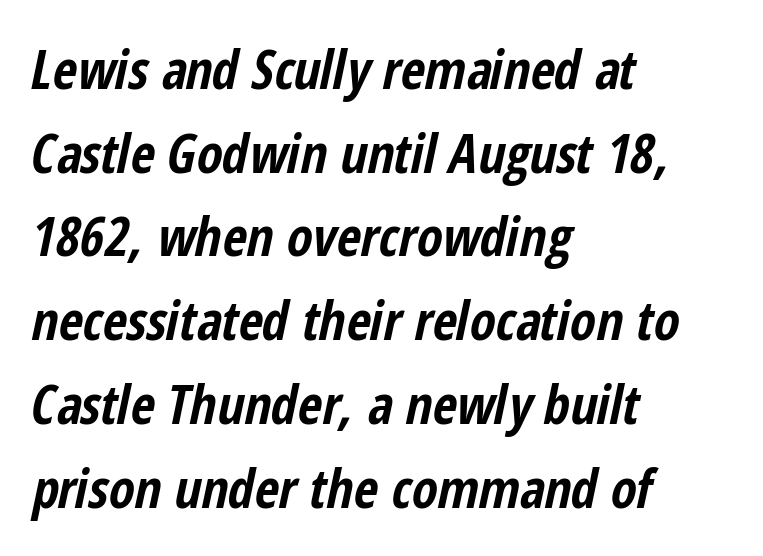
Q: Is the text bold? A: Yes.
Q: Is the text italic (slanted)? A: Yes, it leans right by about 12 degrees.
Q: Is the text underlined? A: No.
Q: How is the paragraph aligned? A: Left-aligned.
Q: Is the spacing between letters normal or unusually wide? A: Normal.
Q: Is the spacing between lines tight, normal or loose? A: Normal.
Q: Width (condensed, normal, or wide)? A: Condensed.
Q: Stroke contrast? A: Low.
Q: x-height? A: Medium.
Q: Monospaced? A: No.
